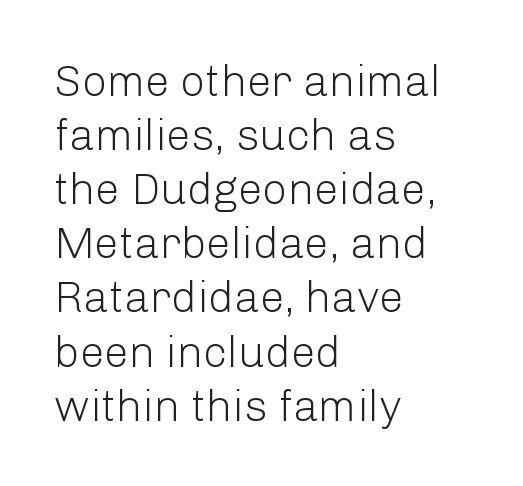
Q: Is the text bold? A: No.
Q: Is the text italic (slanted)? A: No, it is upright.
Q: Is the typeface a serif or a sans-serif typeface? A: Sans-serif.
Q: Is the text underlined? A: No.
Q: How is the paragraph aligned? A: Left-aligned.
Q: Is the spacing between letters normal or unusually wide? A: Normal.
Q: Width (condensed, normal, or wide)? A: Normal.
Q: Stroke contrast? A: Low.
Q: x-height? A: Medium.
Q: Monospaced? A: No.
